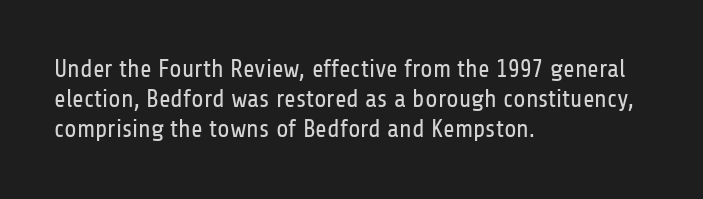
{"italic": "no", "bold": "no", "underline": "no", "align": "left", "line_spacing_ratio": 1.21, "letter_spacing": "normal", "letter_spacing_em": 0.0, "glyph_px": 25}
